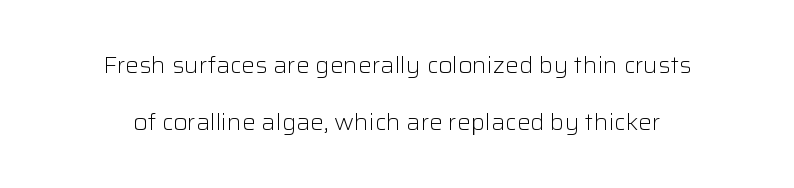
The image shows 23 px text type, upright; set centered, loose line spacing (2.48x), normal letter spacing, not underlined.
